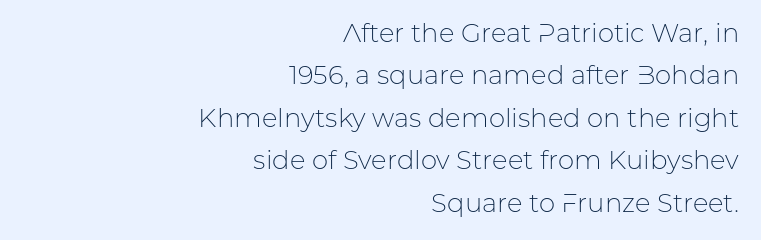
{"italic": "no", "bold": "no", "underline": "no", "align": "right", "line_spacing": "normal", "line_spacing_ratio": 1.63, "letter_spacing": "normal", "letter_spacing_em": 0.0, "glyph_px": 26}
